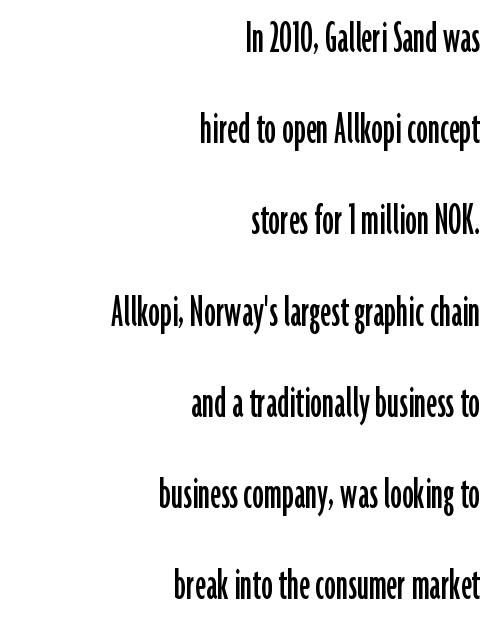
Q: Is the text italic (slanted)? A: No, it is upright.
Q: Is the typeface a serif or a sans-serif typeface? A: Sans-serif.
Q: Is the text underlined? A: No.
Q: How is the paragraph aligned? A: Right-aligned.
Q: Is the spacing between letters normal or unusually wide? A: Normal.
Q: Is the spacing between lines tight, normal or loose? A: Loose.
Q: Width (condensed, normal, or wide)? A: Condensed.
Q: Stroke contrast? A: Low.
Q: x-height? A: Medium.
Q: Monospaced? A: No.
